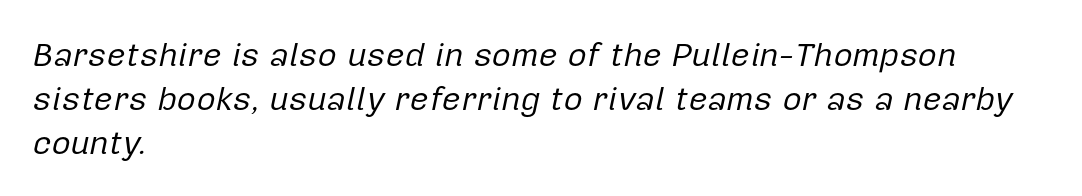
Q: Is the text bold? A: No.
Q: Is the text italic (slanted)? A: Yes, it leans right by about 12 degrees.
Q: Is the text underlined? A: No.
Q: How is the paragraph aligned? A: Left-aligned.
Q: Is the spacing between letters normal or unusually wide? A: Normal.
Q: Is the spacing between lines tight, normal or loose? A: Normal.
Q: Width (condensed, normal, or wide)? A: Normal.
Q: Stroke contrast? A: Low.
Q: x-height? A: Medium.
Q: Monospaced? A: No.
